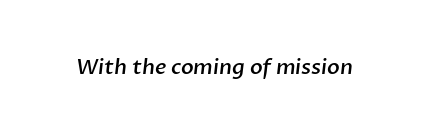
Here the glyphs are tracked normally, forming tight word shapes. Compared with an ordinary text face, these strokes are moderately heavier — a semibold. The space beneath each line is pristine and unruled.
